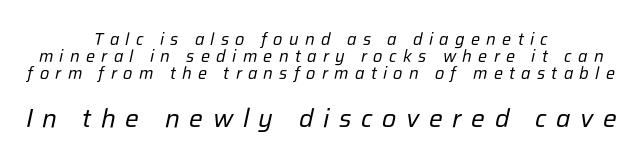
The image shows 26 px text type, italic (leaning right); set centered, tight line spacing (1.0x), unusually wide letter spacing (+0.37 em), not underlined; the second (bottom) block is 1.53x larger.
